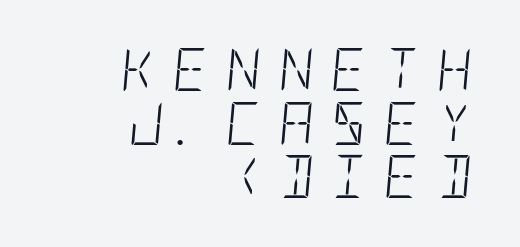
The image shows 43 px light, condensed type, italic (leaning right); set right-aligned, normal line spacing (1.25x), unusually wide letter spacing (+0.41 em), not underlined; low stroke contrast and a large x-height.
